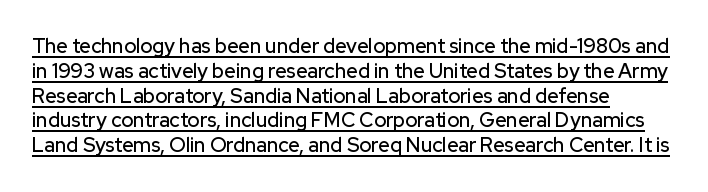
Q: Is the text italic (slanted)? A: No, it is upright.
Q: Is the text underlined? A: Yes.
Q: How is the paragraph aligned? A: Left-aligned.
Q: Is the spacing between letters normal or unusually wide? A: Normal.
